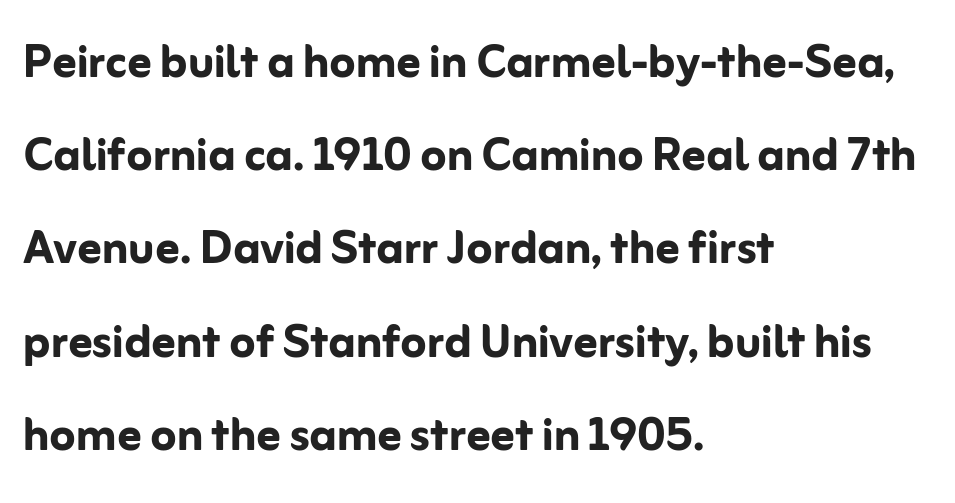
The image shows 59 px semibold sans-serif type, upright; set left-aligned, normal line spacing (1.58x), normal letter spacing, not underlined; low stroke contrast and a medium x-height.
